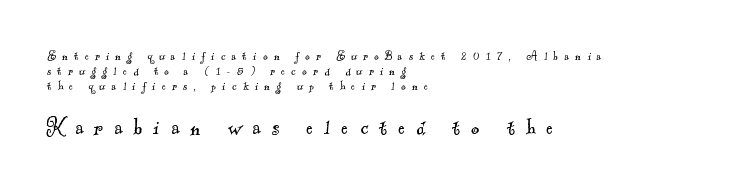
Q: Is the text bold? A: No.
Q: Is the text underlined? A: No.
Q: How is the paragraph aligned? A: Left-aligned.
Q: Is the spacing between letters normal or unusually wide? A: Unusually wide.
Q: Is the spacing between lines tight, normal or loose? A: Tight.
Q: Which block of text is set in a larger size, the first (top) or the second (bottom)? A: The second (bottom) one.
